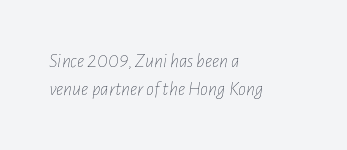
Rule under the text: the space is simply empty. Caption: standard tracking, unaltered. The ragged edge is on the right, which tells us the setting is flush left. Italic: yes, the glyphs are oblique.
